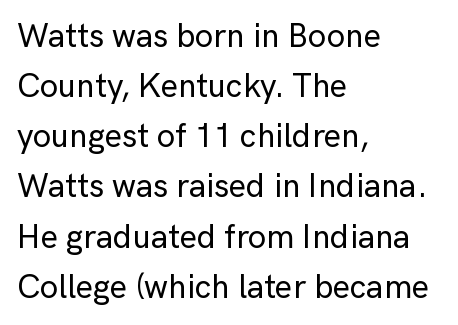
Q: Is the text italic (slanted)? A: No, it is upright.
Q: Is the typeface a serif or a sans-serif typeface? A: Sans-serif.
Q: Is the text underlined? A: No.
Q: How is the paragraph aligned? A: Left-aligned.
Q: Is the spacing between letters normal or unusually wide? A: Normal.
Q: Is the spacing between lines tight, normal or loose? A: Normal.
Q: Width (condensed, normal, or wide)? A: Normal.
Q: Stroke contrast? A: Low.
Q: x-height? A: Medium.
Q: Monospaced? A: No.
